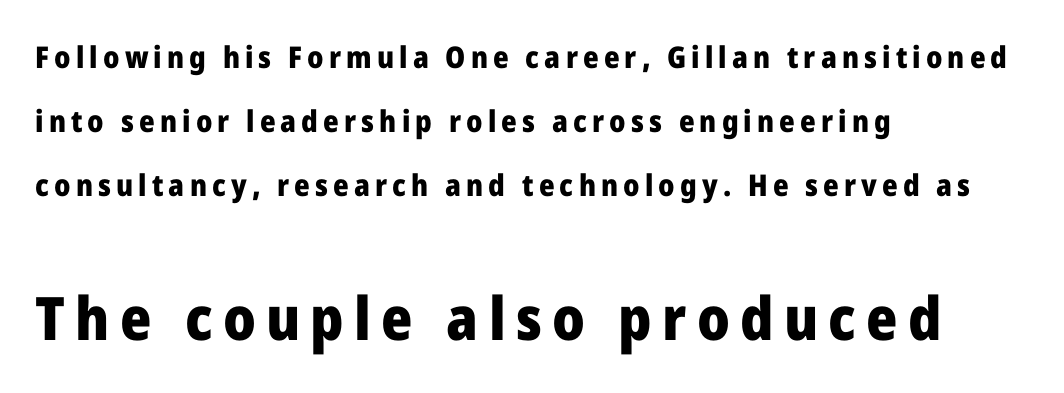
{"serif": "no", "italic": "no", "bold": "yes", "weight": "heavy", "width": "normal", "stroke_contrast": "low", "x_height": "medium", "monospaced": "no", "underline": "no", "align": "left", "line_spacing": "loose", "line_spacing_ratio": 2.13, "larger_block": "second", "size_ratio": 2.0, "glyph_px": 60}
